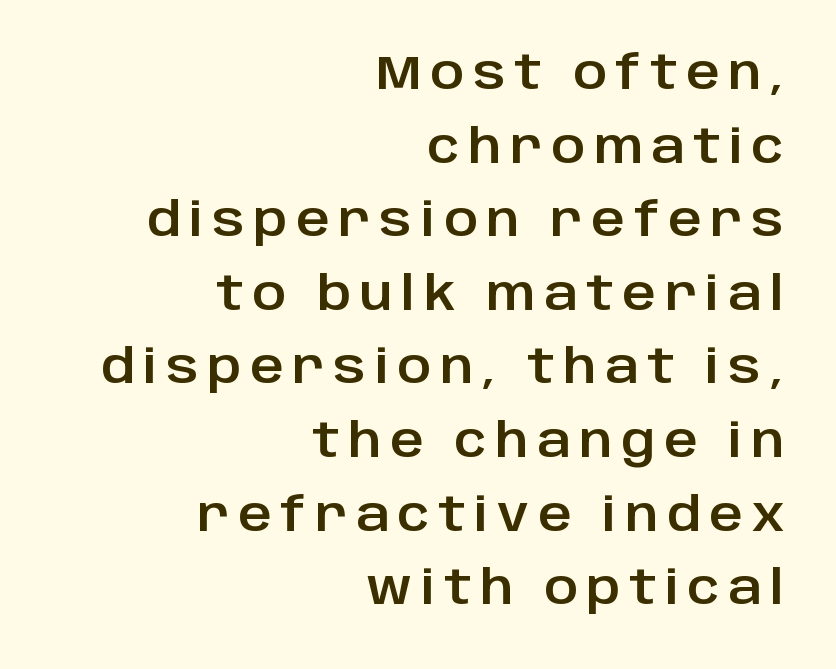
{"serif": "no", "italic": "no", "width": "normal", "stroke_contrast": "low", "x_height": "large", "monospaced": "no", "underline": "no", "align": "right", "line_spacing": "normal", "line_spacing_ratio": 1.6, "glyph_px": 46}
